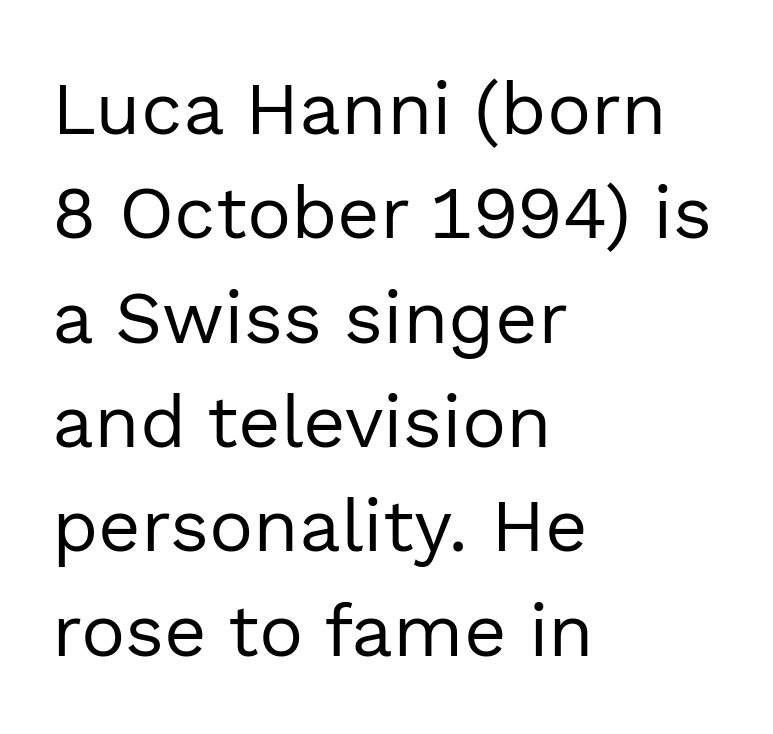
Q: Is the text bold? A: No.
Q: Is the text italic (slanted)? A: No, it is upright.
Q: Is the typeface a serif or a sans-serif typeface? A: Sans-serif.
Q: Is the text underlined? A: No.
Q: How is the paragraph aligned? A: Left-aligned.
Q: Is the spacing between letters normal or unusually wide? A: Normal.
Q: Is the spacing between lines tight, normal or loose? A: Normal.
Q: Width (condensed, normal, or wide)? A: Normal.
Q: x-height? A: Medium.
Q: Monospaced? A: No.
